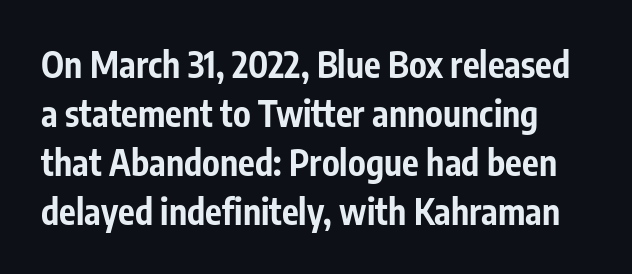
{"serif": "no", "italic": "no", "bold": "yes", "weight": "bold", "width": "condensed", "stroke_contrast": "low", "x_height": "medium", "monospaced": "no", "underline": "no", "line_spacing": "normal", "line_spacing_ratio": 1.4, "letter_spacing": "normal", "letter_spacing_em": 0.0, "glyph_px": 35}
